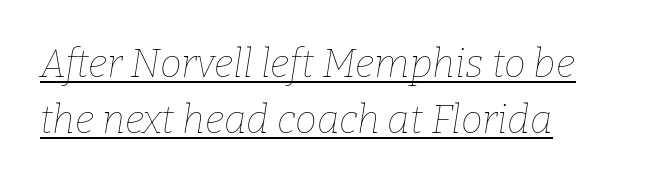
These lines were composed using italics. Decoration check: the copy is underlined. Visually the block forms a straight wall on the left and a jagged coastline on the right. Is the stroke heavy? The answer is a plain regular-or-lighter. Interline gaps are of average width in this sample. The rendering uses natural spacing where letterforms have individual widths.
